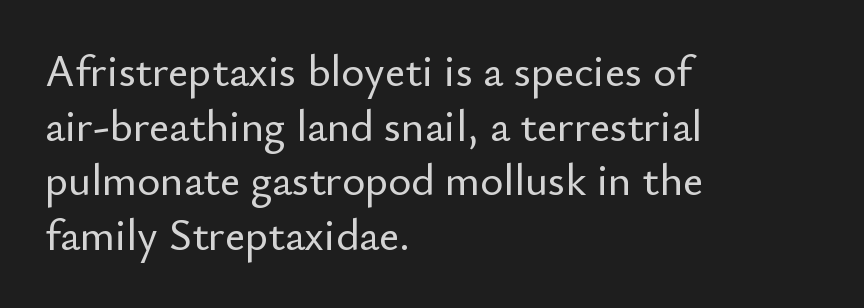
Letterform terminals end flat and unadorned throughout the passage. In terms of letterspacing, this is plain default setting. A typesetter would call this proportional, since set widths differ per character. This sample uses an upright cut, with every glyph sitting square on the baseline.
